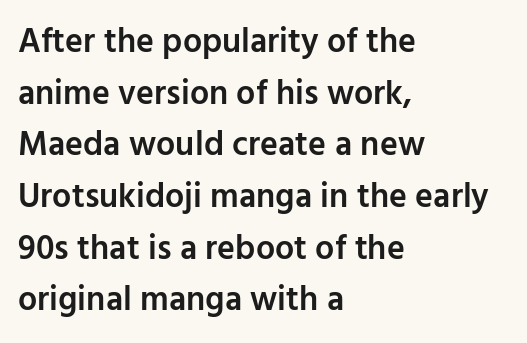
The image shows 34 px semibold sans-serif type, upright; set left-aligned, normal line spacing (1.52x), normal letter spacing, not underlined; low stroke contrast and a medium x-height.
